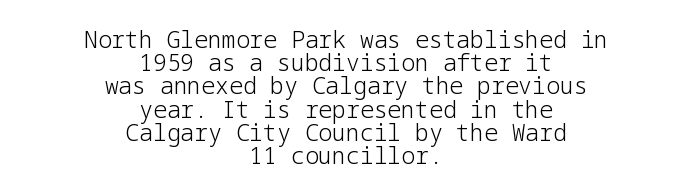
{"italic": "no", "bold": "no", "underline": "no", "align": "center", "line_spacing": "tight", "line_spacing_ratio": 1.01, "letter_spacing": "normal", "letter_spacing_em": 0.0, "glyph_px": 23}
